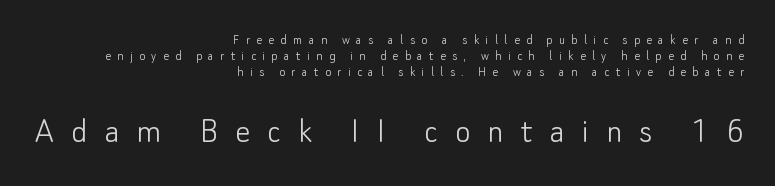
The image shows 37 px light sans-serif type, upright; set right-aligned, tight line spacing (1.13x), unusually wide letter spacing (+0.46 em), not underlined; the second (bottom) block is 2.64x larger; low stroke contrast and a small x-height.
